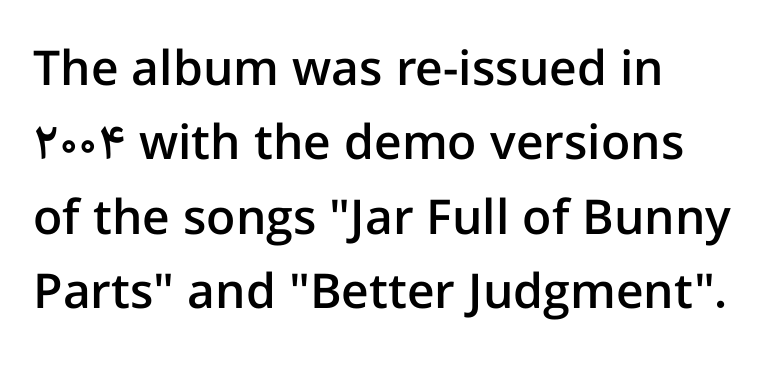
Q: Is the text bold? A: Semi-bold.
Q: Is the text italic (slanted)? A: No, it is upright.
Q: Is the typeface a serif or a sans-serif typeface? A: Sans-serif.
Q: Is the text underlined? A: No.
Q: Is the spacing between letters normal or unusually wide? A: Normal.
Q: Is the spacing between lines tight, normal or loose? A: Normal.
Q: Width (condensed, normal, or wide)? A: Normal.
Q: Stroke contrast? A: Low.
Q: x-height? A: Medium.
Q: Monospaced? A: No.
